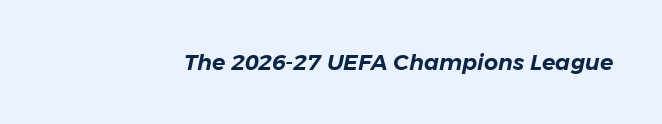
Q: Is the text italic (slanted)? A: Yes, it leans right by about 11 degrees.
Q: Is the text underlined? A: No.
Q: Is the spacing between letters normal or unusually wide? A: Normal.
